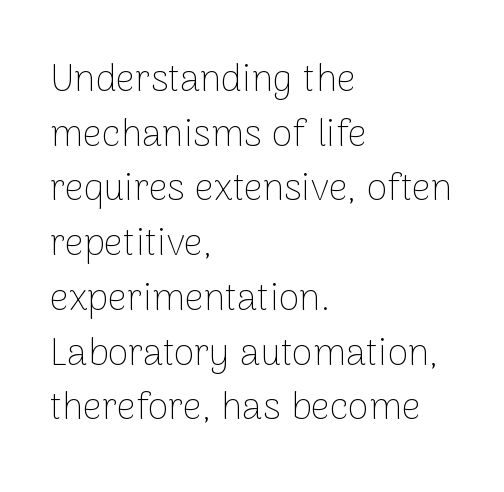
The image shows 38 px thin sans-serif type, upright; set left-aligned, normal line spacing (1.44x), normal letter spacing, not underlined; low stroke contrast and a medium x-height.
